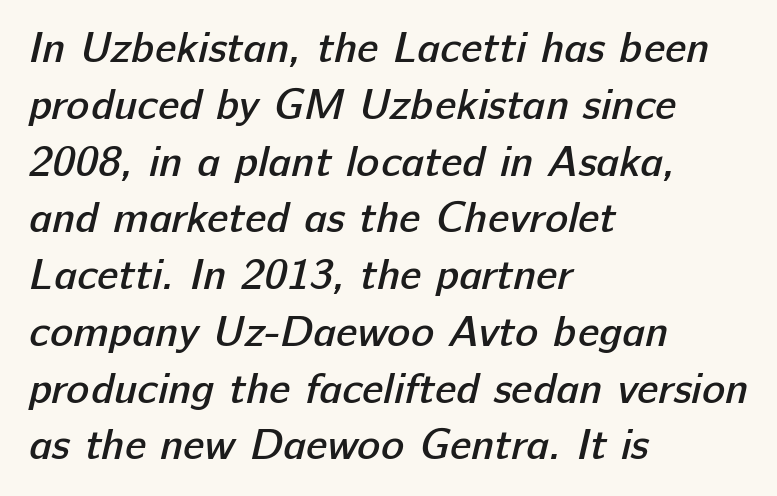
{"serif": "no", "bold": "semi", "weight": "semibold", "width": "normal", "stroke_contrast": "low", "x_height": "medium", "monospaced": "no", "underline": "no", "align": "left", "line_spacing": "normal", "line_spacing_ratio": 1.32, "letter_spacing": "normal", "letter_spacing_em": 0.0, "glyph_px": 43}
